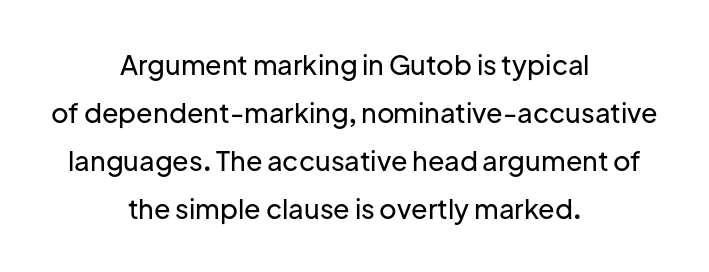
The image shows 27 px text type, upright; set centered, line spacing 1.78x, normal letter spacing, not underlined.
